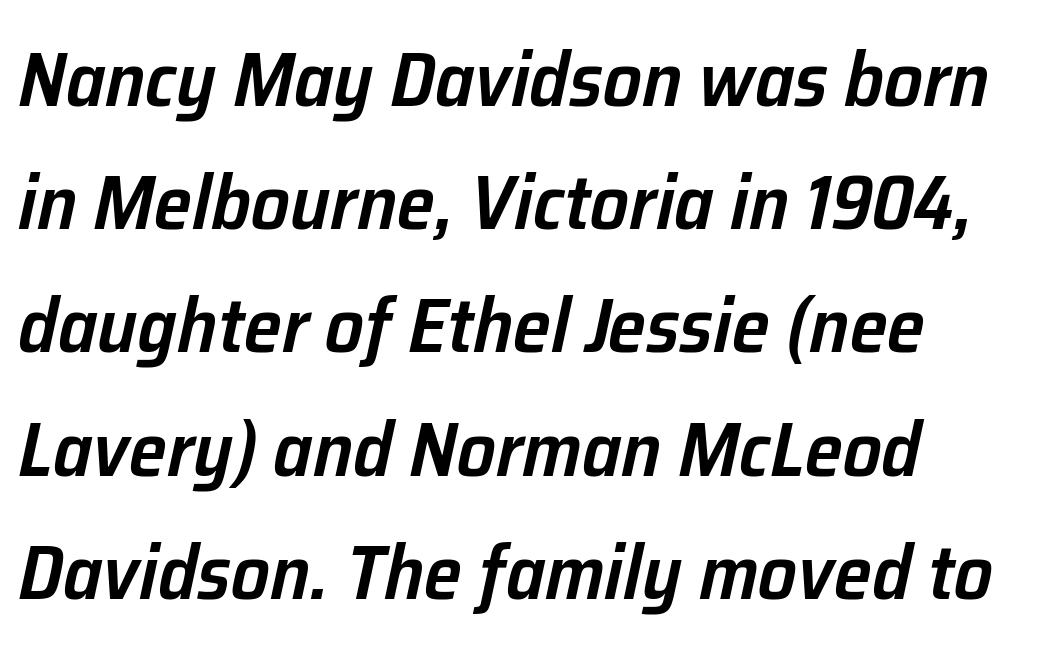
The passage shown has conventional tracking throughout. Every row of glyphs begins at an identical x-position on the left. The space between consecutive lines is moderate. The letters advance in unequal steps, a hallmark of proportional type. The passage shown leans; its letterforms are oblique. Is the type bold? Partly — it's a semibold, heavier than regular but not fully bold.
